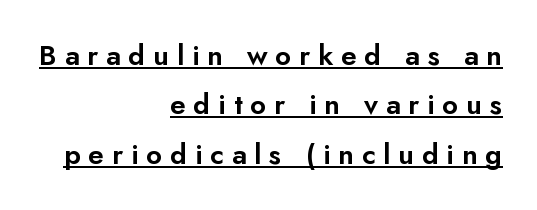
{"serif": "no", "italic": "no", "width": "normal", "stroke_contrast": "low", "x_height": "small", "monospaced": "no", "underline": "yes", "align": "right", "line_spacing_ratio": 1.76, "letter_spacing": "wide", "letter_spacing_em": 0.28, "glyph_px": 28}
